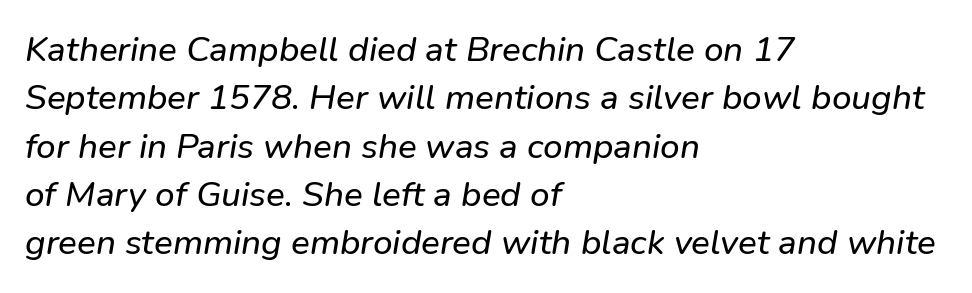
Q: Is the typeface a serif or a sans-serif typeface? A: Sans-serif.
Q: Is the text underlined? A: No.
Q: How is the paragraph aligned? A: Left-aligned.
Q: Is the spacing between letters normal or unusually wide? A: Normal.
Q: Is the spacing between lines tight, normal or loose? A: Normal.
Q: Width (condensed, normal, or wide)? A: Normal.
Q: Stroke contrast? A: Low.
Q: x-height? A: Medium.
Q: Monospaced? A: No.
